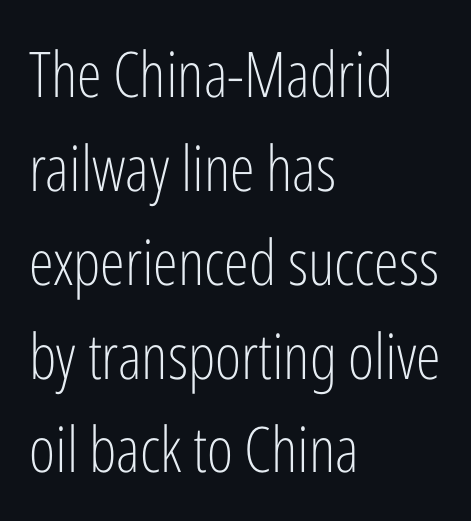
The image shows 63 px light, condensed sans-serif type, upright; set left-aligned, normal line spacing (1.49x), normal letter spacing, not underlined; low stroke contrast and a medium x-height.
